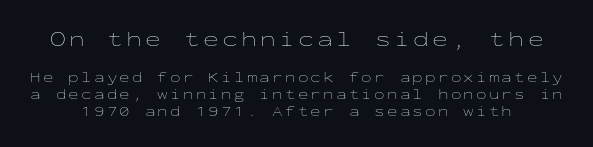
{"italic": "no", "bold": "no", "underline": "no", "line_spacing_ratio": 1.21, "larger_block": "first", "size_ratio": 1.5, "glyph_px": 21}
